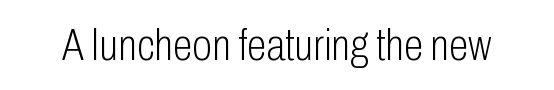
Q: Is the text bold? A: No.
Q: Is the text italic (slanted)? A: No, it is upright.
Q: Is the typeface a serif or a sans-serif typeface? A: Sans-serif.
Q: Is the text underlined? A: No.
Q: Is the spacing between letters normal or unusually wide? A: Normal.
Q: Width (condensed, normal, or wide)? A: Condensed.
Q: Stroke contrast? A: Low.
Q: x-height? A: Medium.
Q: Monospaced? A: No.
